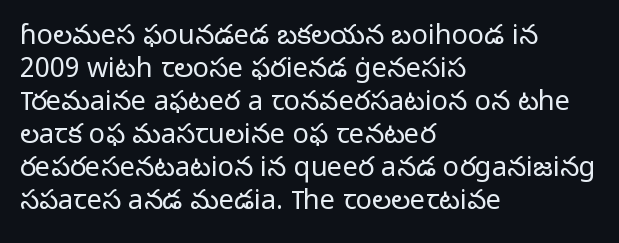
The image shows 27 px text type, upright; set left-aligned, line spacing 1.22x, normal letter spacing, not underlined.
